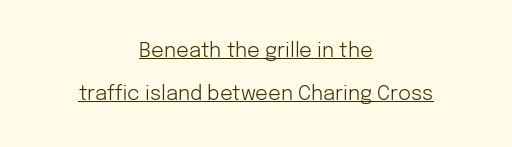
Q: Is the text bold? A: No.
Q: Is the text italic (slanted)? A: No, it is upright.
Q: Is the text underlined? A: Yes.
Q: How is the paragraph aligned? A: Centered.
Q: Is the spacing between letters normal or unusually wide? A: Normal.
Q: Is the spacing between lines tight, normal or loose? A: Loose.
